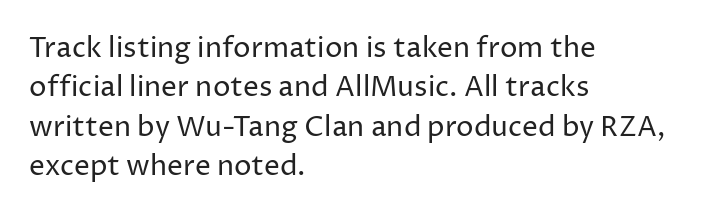
{"serif": "no", "italic": "no", "bold": "no", "weight": "regular", "width": "normal", "stroke_contrast": "low", "x_height": "medium", "monospaced": "no", "underline": "no", "align": "left", "line_spacing": "normal", "line_spacing_ratio": 1.41, "letter_spacing": "normal", "letter_spacing_em": 0.0, "glyph_px": 28}
